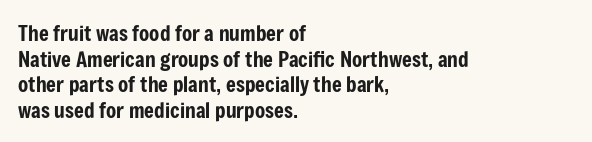
The image shows 21 px text type, upright; set left-aligned, line spacing 1.22x, normal letter spacing, not underlined.
